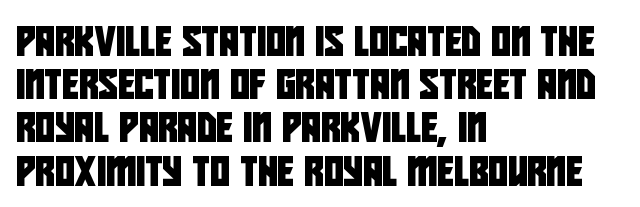
Q: Is the typeface a serif or a sans-serif typeface? A: Sans-serif.
Q: Is the text underlined? A: No.
Q: How is the paragraph aligned? A: Left-aligned.
Q: Is the spacing between letters normal or unusually wide? A: Normal.
Q: Is the spacing between lines tight, normal or loose? A: Normal.
Q: Width (condensed, normal, or wide)? A: Condensed.
Q: Stroke contrast? A: Low.
Q: x-height? A: Large.
Q: Monospaced? A: No.
